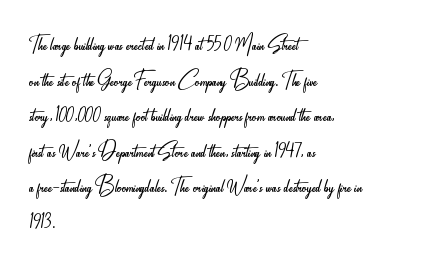
Q: Is the text bold? A: No.
Q: Is the text italic (slanted)? A: Yes.
Q: Is the typeface a serif or a sans-serif typeface? A: Sans-serif.
Q: Is the text underlined? A: No.
Q: How is the paragraph aligned? A: Left-aligned.
Q: Is the spacing between letters normal or unusually wide? A: Normal.
Q: Is the spacing between lines tight, normal or loose? A: Normal.
Q: Width (condensed, normal, or wide)? A: Condensed.
Q: Stroke contrast? A: Low.
Q: x-height? A: Small.
Q: Monospaced? A: No.
